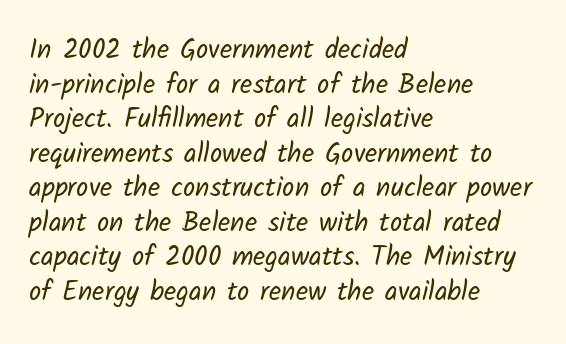
The image shows 27 px text type; set left-aligned, normal line spacing (1.28x), normal letter spacing, not underlined.
